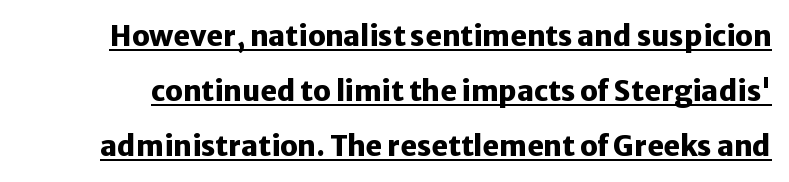
Summary of vertical rhythm: relaxed, with wide interline spacing. Does a line run under the words? Yes, clearly. In terms of letterspacing, this is plain default setting. The passage shown is typed in a proportional face where columns would drift. The lettering holds an erect, upright posture throughout. Note: no serifs on the glyphs.
